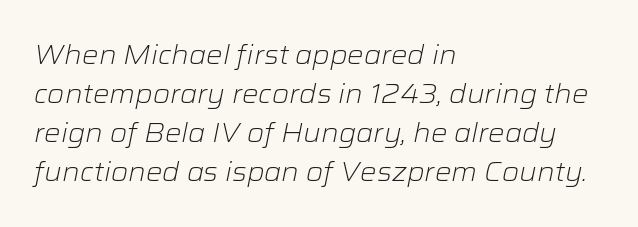
Q: Is the text bold? A: No.
Q: Is the text italic (slanted)? A: Yes, it leans right by about 12 degrees.
Q: Is the text underlined? A: No.
Q: How is the paragraph aligned? A: Left-aligned.
Q: Is the spacing between letters normal or unusually wide? A: Normal.
Q: Is the spacing between lines tight, normal or loose? A: Normal.
